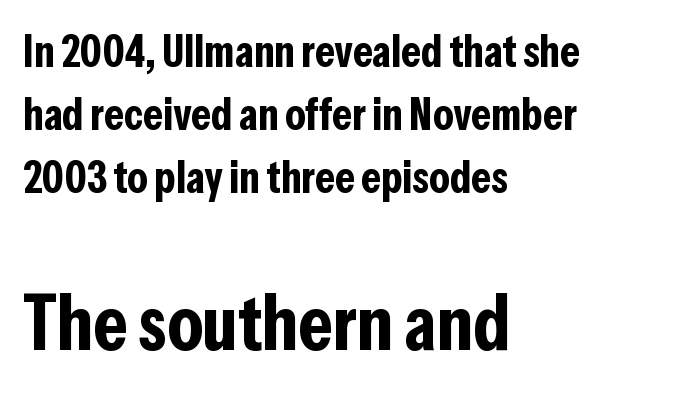
{"serif": "no", "italic": "no", "bold": "yes", "weight": "bold", "width": "condensed", "stroke_contrast": "low", "x_height": "medium", "monospaced": "no", "underline": "no", "align": "left", "line_spacing": "normal", "line_spacing_ratio": 1.4, "letter_spacing": "normal", "letter_spacing_em": 0.0, "larger_block": "second", "size_ratio": 1.73, "glyph_px": 78}
